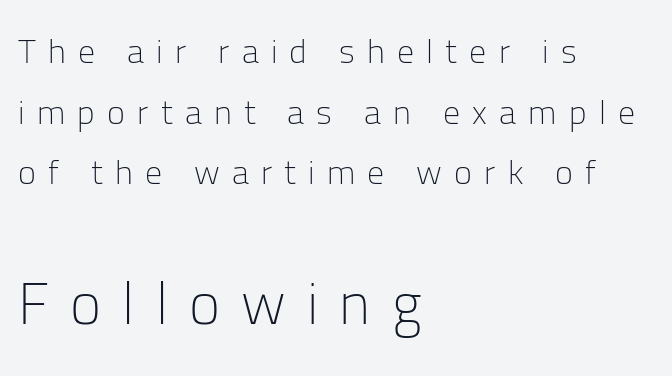
No letter is thick-stroked: the sample isn't bold. The letters stand straight up with perfectly vertical stems. These lines are composed in type without serifs. The text block is weighted toward the left margin, trailing off unevenly rightward.
